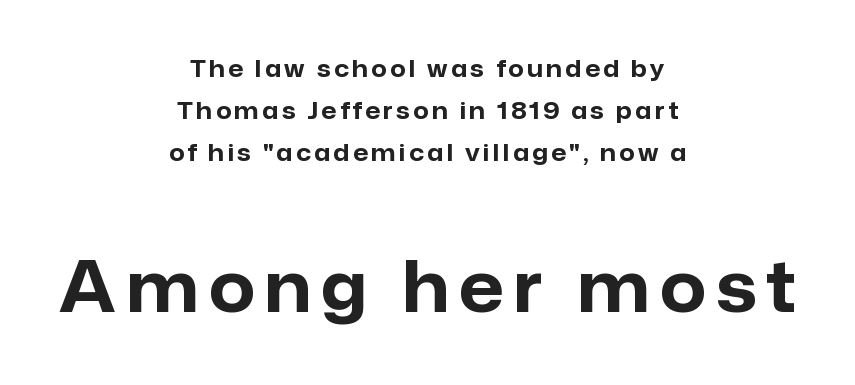
{"serif": "no", "italic": "no", "bold": "yes", "weight": "bold", "width": "normal", "stroke_contrast": "low", "x_height": "medium", "monospaced": "no", "underline": "no", "align": "center", "line_spacing_ratio": 1.76, "larger_block": "second", "size_ratio": 2.96, "glyph_px": 71}
